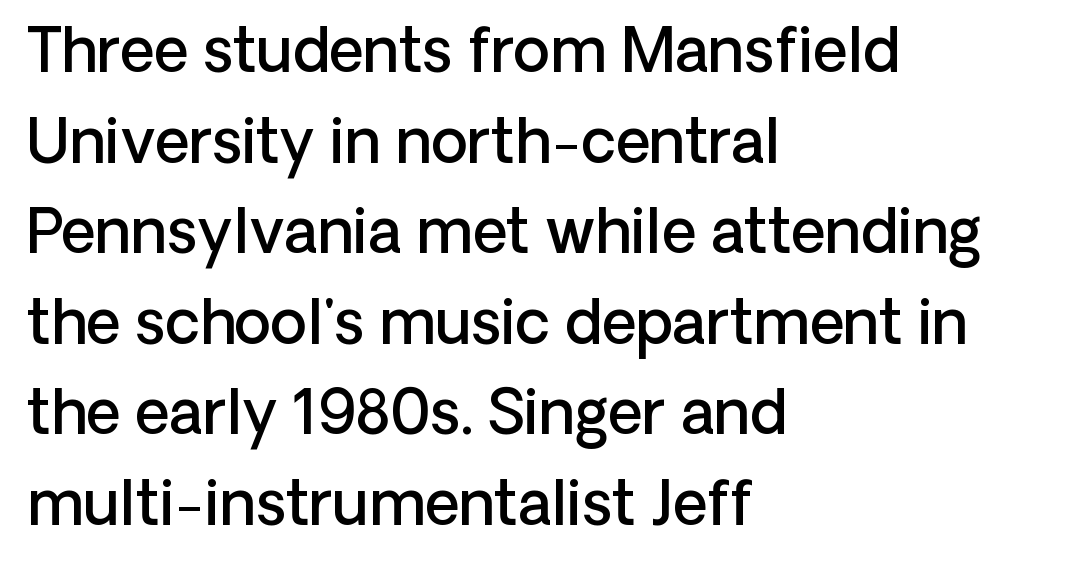
The image shows 60 px semibold sans-serif type, upright; set left-aligned, normal line spacing (1.51x), normal letter spacing, not underlined; low stroke contrast and a medium x-height.
